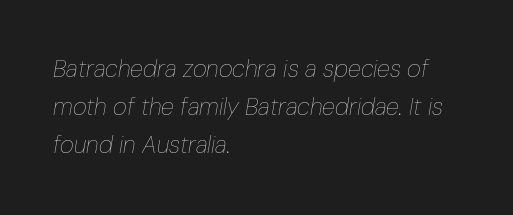
{"italic": "yes", "lean": "right", "slant_degrees": 10, "bold": "no", "underline": "no", "align": "left", "line_spacing": "normal", "line_spacing_ratio": 1.59, "letter_spacing": "normal", "letter_spacing_em": 0.0, "glyph_px": 24}
